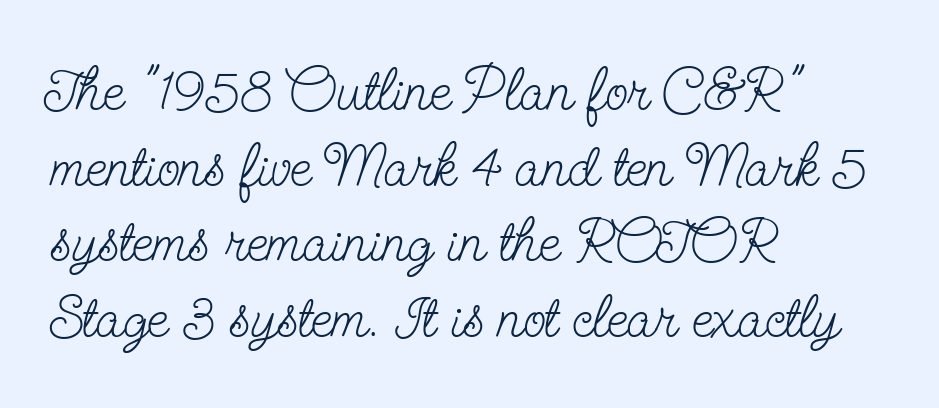
Reading down the block, your eye returns to a fixed left position each line. Plain, unruled lines of type. The type is set solid horizontally, with unmodified tracking. Horizontal bands of white between lines are of average thickness. What kind of face is this? One with serifs. This sample has the flowing, uneven cadence of proportional lettering.
